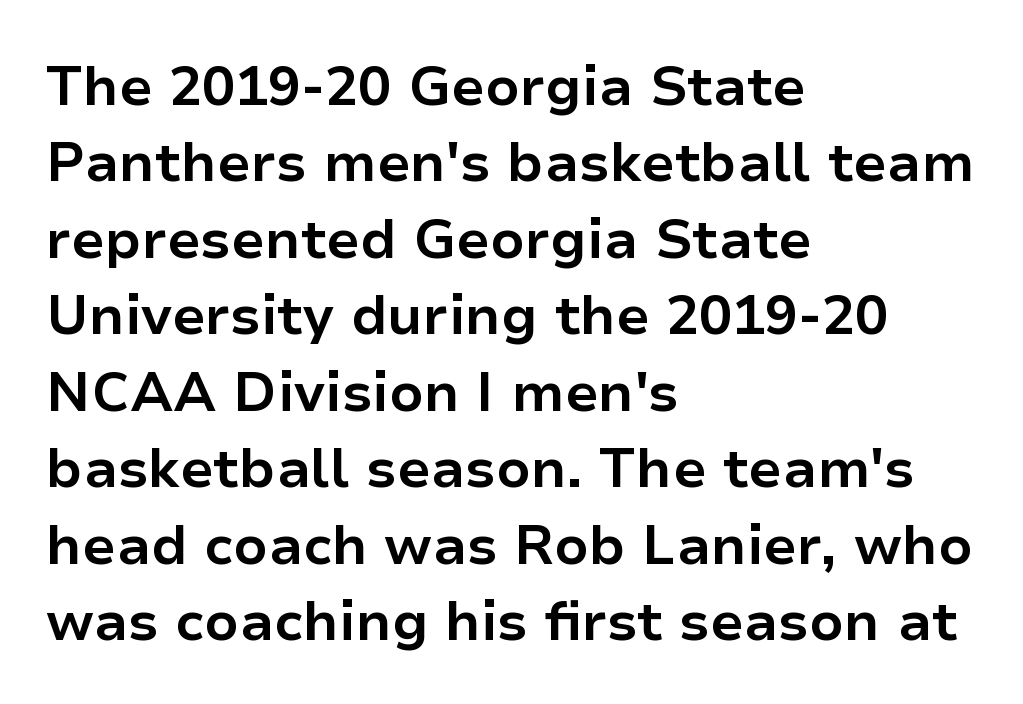
Q: Is the text bold? A: Yes.
Q: Is the text italic (slanted)? A: No, it is upright.
Q: Is the typeface a serif or a sans-serif typeface? A: Sans-serif.
Q: Is the text underlined? A: No.
Q: How is the paragraph aligned? A: Left-aligned.
Q: Is the spacing between letters normal or unusually wide? A: Normal.
Q: Is the spacing between lines tight, normal or loose? A: Normal.
Q: Width (condensed, normal, or wide)? A: Normal.
Q: Stroke contrast? A: Low.
Q: x-height? A: Medium.
Q: Monospaced? A: No.
